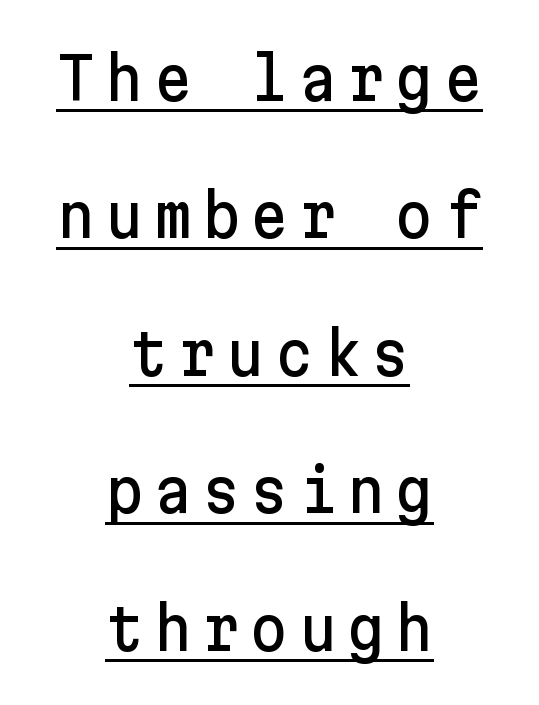
Like a heading marked for emphasis, these lines bear an underscore. Italic: no, the glyphs are upright roman. Does the type have serifs? No, each stem ends abruptly. This block would shrink considerably if given ordinary leading; it's expanded now. Caption: multi-line text, centered on the measure.
